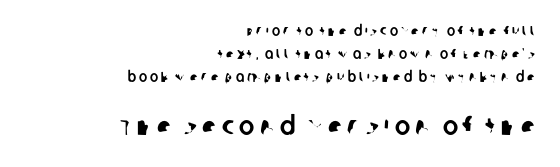
Q: Is the text underlined? A: No.
Q: How is the paragraph aligned? A: Right-aligned.
Q: Is the spacing between letters normal or unusually wide? A: Unusually wide.
Q: Is the spacing between lines tight, normal or loose? A: Normal.
Q: Which block of text is set in a larger size, the first (top) or the second (bottom)? A: The second (bottom) one.
